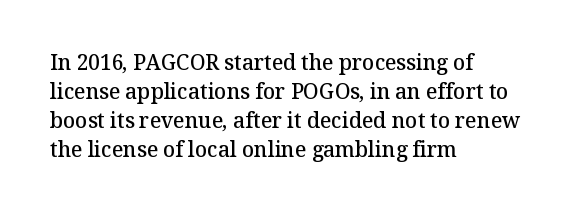
{"italic": "no", "bold": "semi", "underline": "no", "align": "left", "line_spacing": "normal", "line_spacing_ratio": 1.38, "letter_spacing": "normal", "letter_spacing_em": 0.0, "glyph_px": 21}
